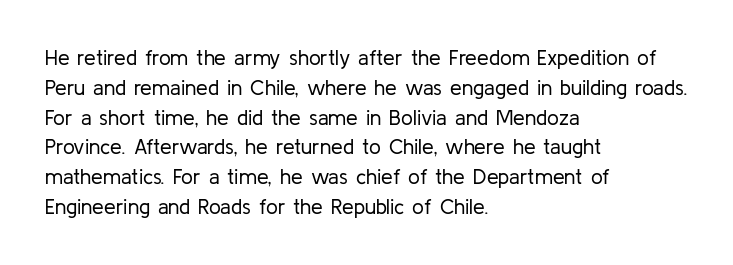
Q: Is the text bold? A: No.
Q: Is the text italic (slanted)? A: No, it is upright.
Q: Is the text underlined? A: No.
Q: How is the paragraph aligned? A: Left-aligned.
Q: Is the spacing between letters normal or unusually wide? A: Normal.
Q: Is the spacing between lines tight, normal or loose? A: Normal.
